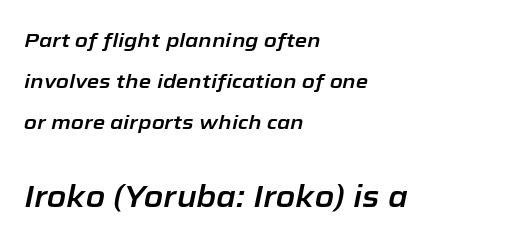
Q: Is the text italic (slanted)? A: Yes, it leans right by about 12 degrees.
Q: Is the text underlined? A: No.
Q: How is the paragraph aligned? A: Left-aligned.
Q: Is the spacing between letters normal or unusually wide? A: Normal.
Q: Is the spacing between lines tight, normal or loose? A: Loose.
Q: Which block of text is set in a larger size, the first (top) or the second (bottom)? A: The second (bottom) one.
Q: Width (condensed, normal, or wide)? A: Normal.
Q: Stroke contrast? A: Low.
Q: x-height? A: Medium.
Q: Monospaced? A: No.
